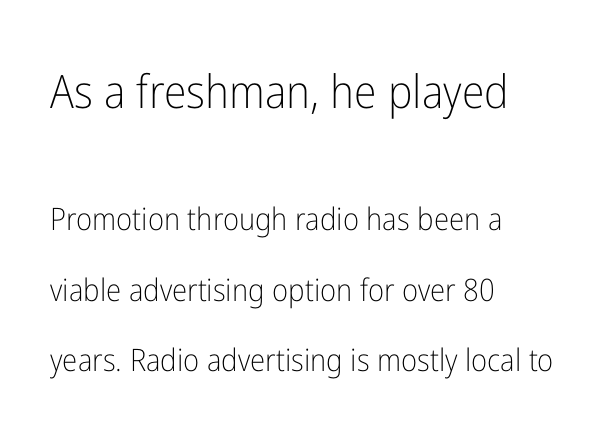
In terms of leading, this rendering errs on the spacious side. The letters advance in unequal steps, a hallmark of proportional type. Students, note that the glyphs here touch the page at normal intervals. Does the copy run flush right? No — it runs flush left.
